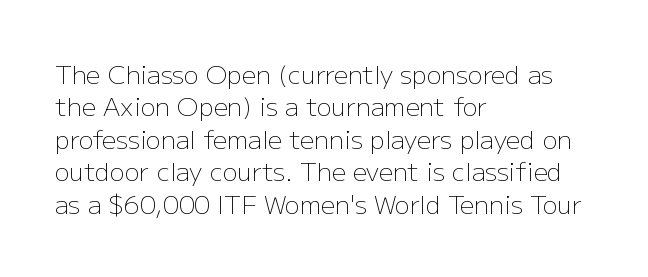
The words here are not underlined. Whoever set this chose a conventional vertical rhythm. Honestly, the letter spacing is just normal — you wouldn't notice it. Tall strokes in this sample are plumb rather than angled. Compared with a centered layout, this one pins lines to the left instead. The weight tops out at a normal text grade.
